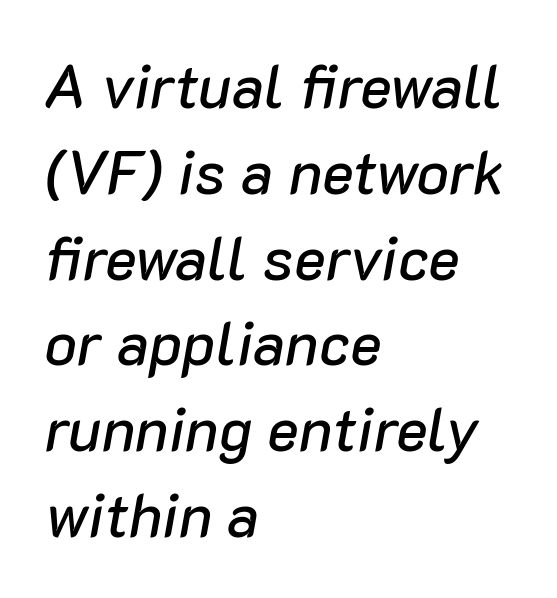
Does the lettering tilt? It does — this is italic. The lines sit at an ordinary, default distance from one another. No extra tracking has been applied to these lines. The paragraph has a hard left edge and a soft right edge.
